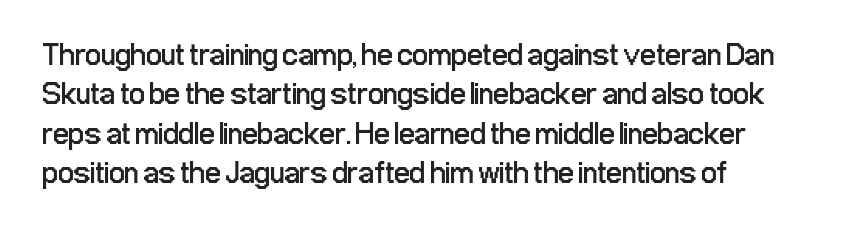
The image shows 31 px regular-weight, condensed sans-serif type, upright; set normal line spacing (1.27x), normal letter spacing, not underlined; low stroke contrast and a medium x-height.
